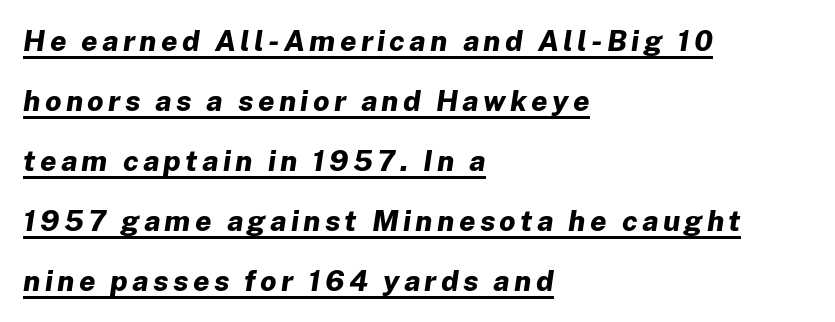
Quick note: interline space is abundant. Is the type slanted? Yes — the strokes lean at a clear angle. Short and long lines alike share a common starting point at left. Is this a fixed-width face? No — the glyphs have proportional, varying widths. These characters rest on top of a visible drawn line. The passage shown is emphatically bold.
